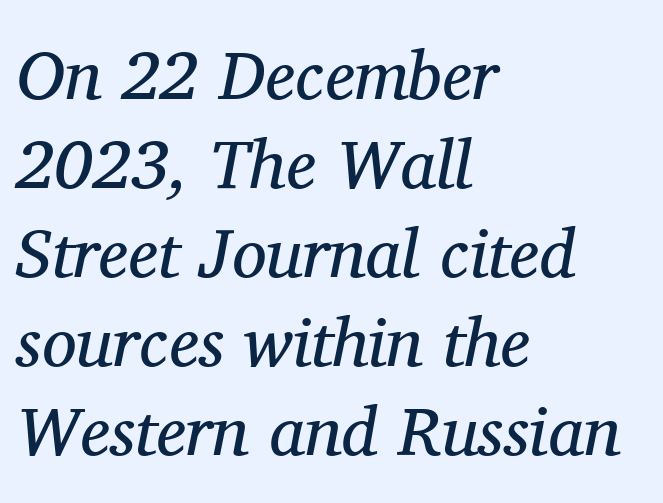
The image shows 69 px regular-weight serif type, italic (leaning right); set left-aligned, normal line spacing (1.29x), normal letter spacing, not underlined; medium stroke contrast and a medium x-height.
